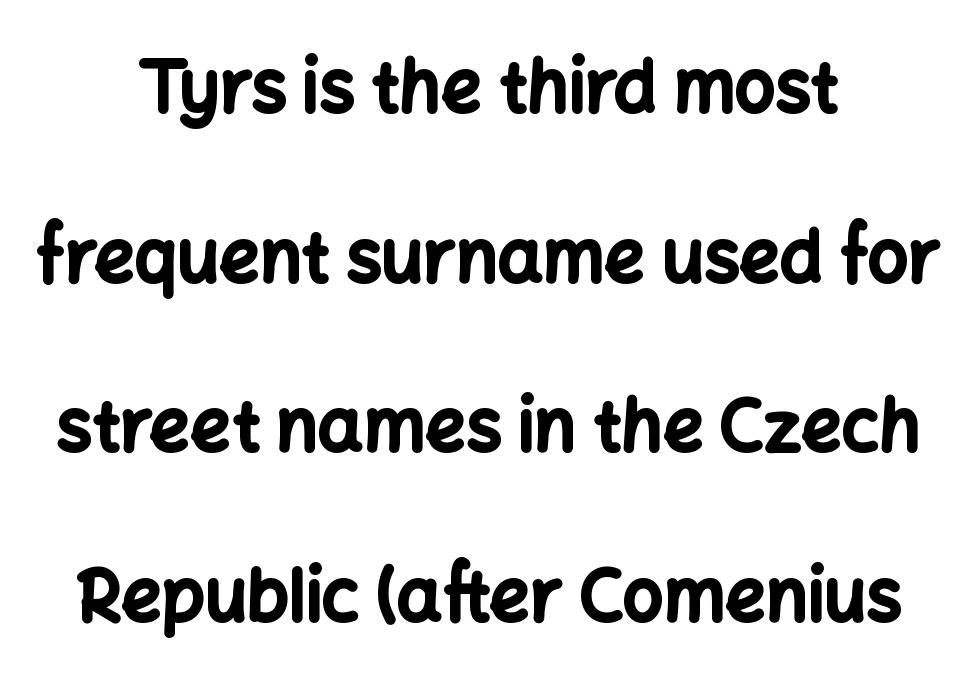
{"serif": "no", "italic": "no", "bold": "yes", "weight": "bold", "width": "normal", "stroke_contrast": "low", "x_height": "medium", "monospaced": "no", "underline": "no", "align": "center", "line_spacing": "loose", "line_spacing_ratio": 2.39, "letter_spacing": "normal", "letter_spacing_em": 0.0, "glyph_px": 71}
